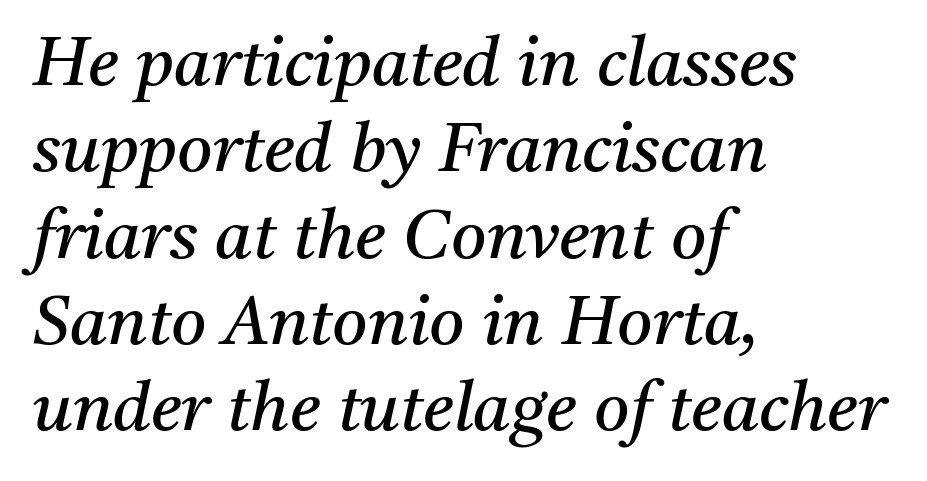
Q: Is the text bold? A: No.
Q: Is the text italic (slanted)? A: Yes, it leans right by about 11 degrees.
Q: Is the typeface a serif or a sans-serif typeface? A: Serif.
Q: Is the text underlined? A: No.
Q: How is the paragraph aligned? A: Left-aligned.
Q: Is the spacing between letters normal or unusually wide? A: Normal.
Q: Is the spacing between lines tight, normal or loose? A: Normal.
Q: Width (condensed, normal, or wide)? A: Normal.
Q: Stroke contrast? A: Medium.
Q: x-height? A: Medium.
Q: Monospaced? A: No.
